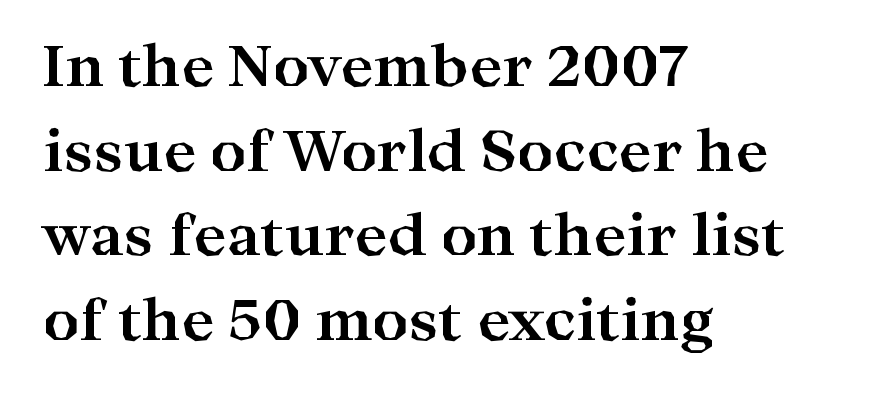
The designer went with a serif here, giving each stem small feet. Style check: upright. Caption: multi-line text, flush left, ragged right. The rows are spaced the way most documents space them. The passage shown is typed in a proportional face where columns would drift.
